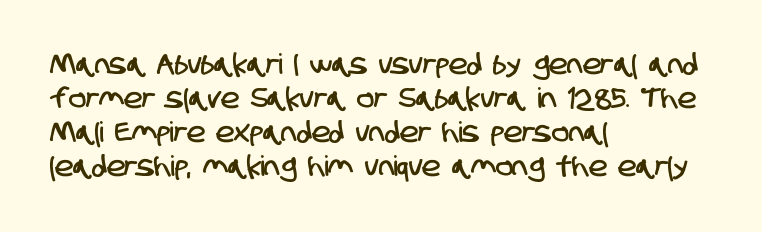
Underline: absent. Note the varied advance widths — an 'i' is clearly narrower than an 'm'. Inter-character spacing is left at the font's built-in metrics. One-word summary of the alignment: left.
